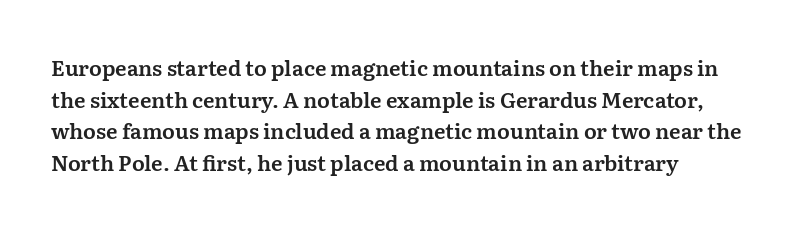
Q: Is the text italic (slanted)? A: No, it is upright.
Q: Is the text underlined? A: No.
Q: Is the spacing between letters normal or unusually wide? A: Normal.
Q: Is the spacing between lines tight, normal or loose? A: Normal.
